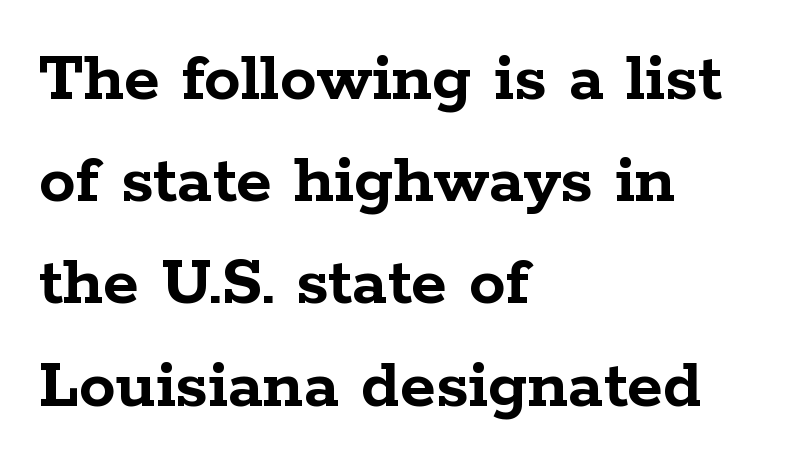
{"serif": "yes", "italic": "no", "bold": "yes", "weight": "semibold", "width": "wide", "stroke_contrast": "low", "x_height": "medium", "monospaced": "no", "underline": "no", "align": "left", "line_spacing": "normal", "line_spacing_ratio": 1.4, "letter_spacing": "normal", "letter_spacing_em": 0.0, "glyph_px": 73}
